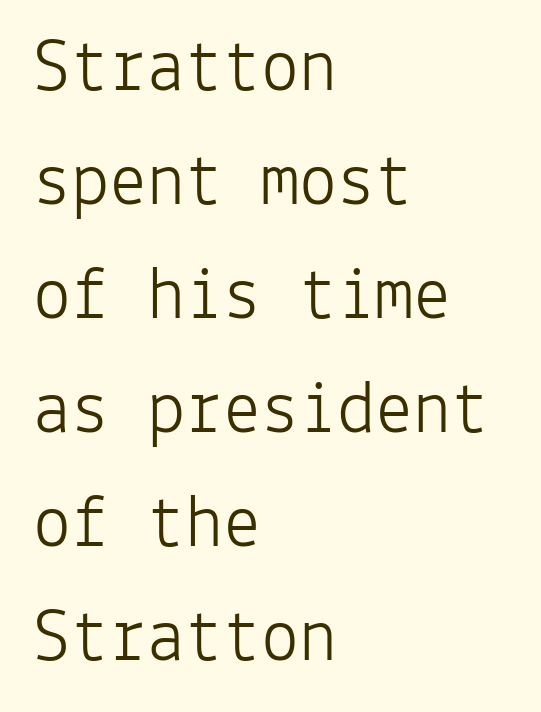
{"serif": "no", "italic": "no", "bold": "no", "weight": "light", "width": "normal", "stroke_contrast": "low", "x_height": "medium", "monospaced": "yes", "underline": "no", "align": "left", "line_spacing": "normal", "line_spacing_ratio": 1.5, "letter_spacing": "normal", "letter_spacing_em": 0.0, "glyph_px": 76}
